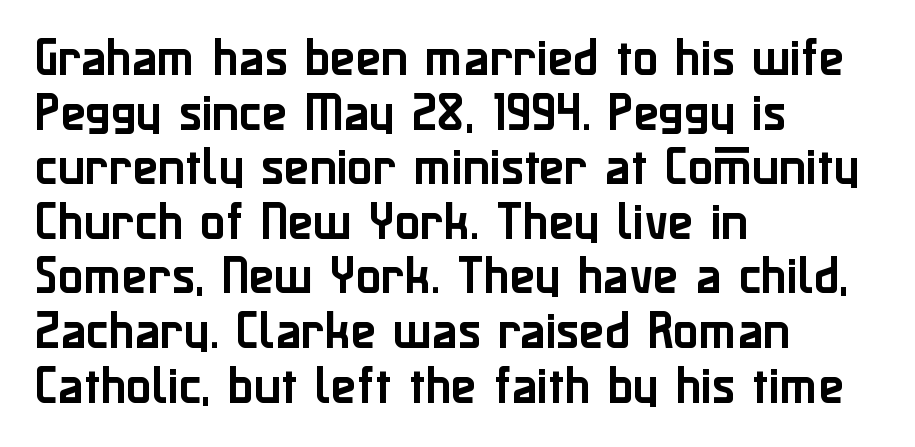
{"serif": "no", "italic": "no", "width": "normal", "stroke_contrast": "low", "x_height": "medium", "monospaced": "no", "underline": "no", "align": "left", "line_spacing": "normal", "line_spacing_ratio": 1.3, "letter_spacing": "normal", "letter_spacing_em": 0.0, "glyph_px": 42}
